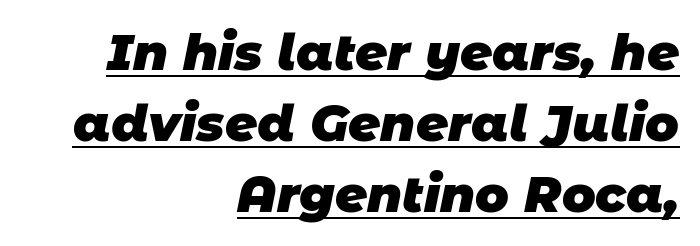
The image shows 50 px heavy sans-serif type; set right-aligned, normal line spacing (1.42x), normal letter spacing, underlined; low stroke contrast and a large x-height.
